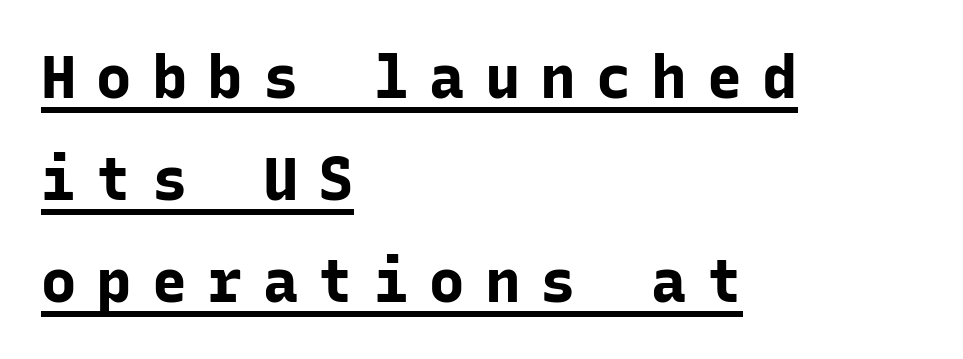
{"serif": "no", "italic": "no", "bold": "yes", "weight": "bold", "width": "normal", "stroke_contrast": "low", "x_height": "medium", "monospaced": "yes", "underline": "yes", "align": "left", "line_spacing_ratio": 1.73, "letter_spacing": "wide", "letter_spacing_em": 0.34, "glyph_px": 59}
